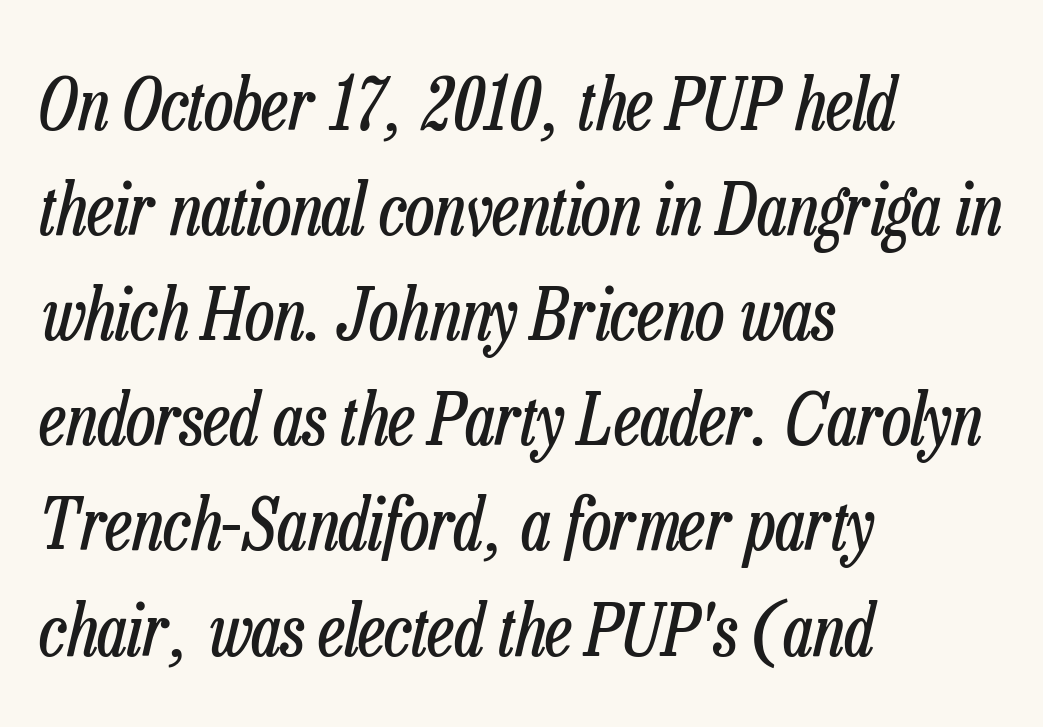
Q: Is the text bold? A: No.
Q: Is the text italic (slanted)? A: Yes, it leans right by about 13 degrees.
Q: Is the text underlined? A: No.
Q: How is the paragraph aligned? A: Left-aligned.
Q: Is the spacing between letters normal or unusually wide? A: Normal.
Q: Is the spacing between lines tight, normal or loose? A: Normal.
Q: Width (condensed, normal, or wide)? A: Condensed.
Q: Stroke contrast? A: Low.
Q: x-height? A: Medium.
Q: Monospaced? A: No.
